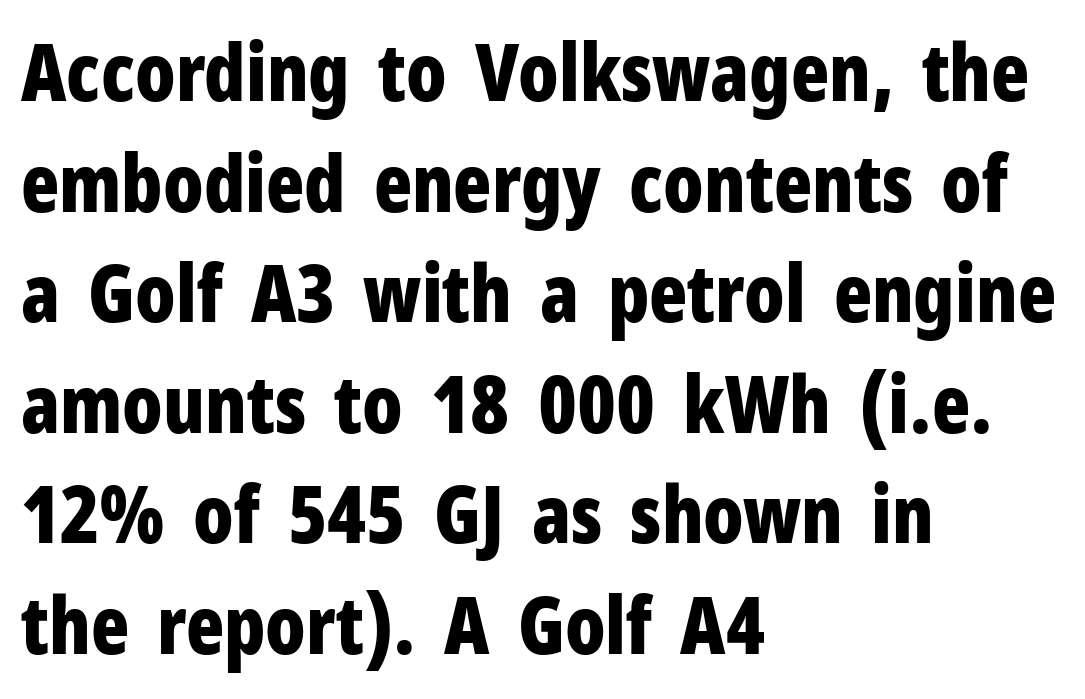
Nobody drew a line under any word here. The ragged edge is on the right, which tells us the setting is flush left. Its strokes are broad and dark, the hallmark of bold type. Character widths vary here, with narrow letters taking less room than wide ones. A typesetter would mark this as roman, not italic.
